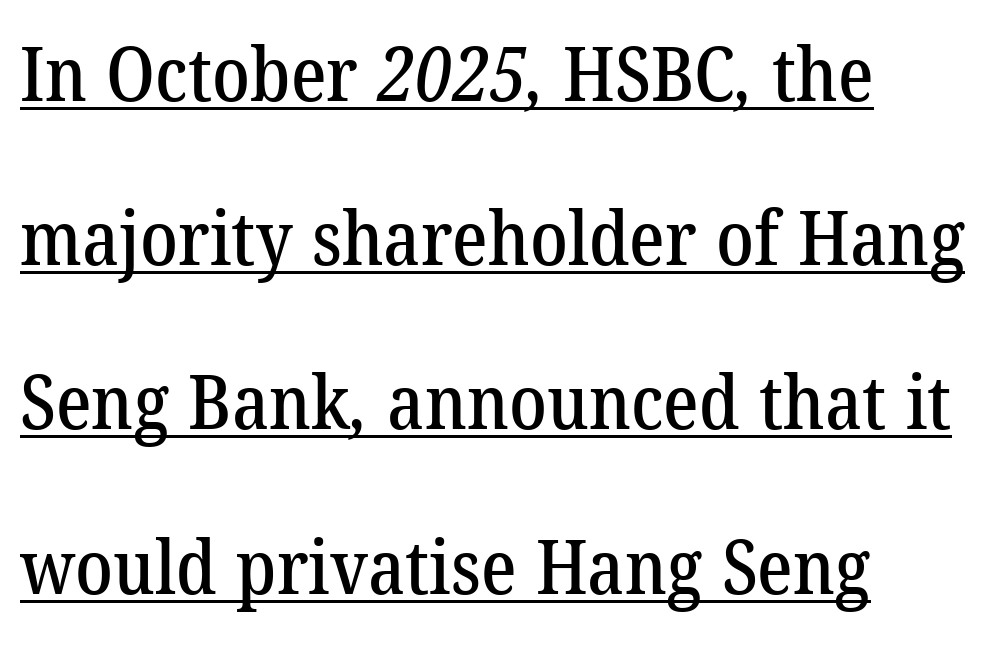
{"serif": "yes", "width": "normal", "stroke_contrast": "low", "x_height": "medium", "monospaced": "no", "underline": "yes", "align": "left", "line_spacing": "loose", "line_spacing_ratio": 2.19, "letter_spacing": "normal", "letter_spacing_em": 0.0, "glyph_px": 75}
